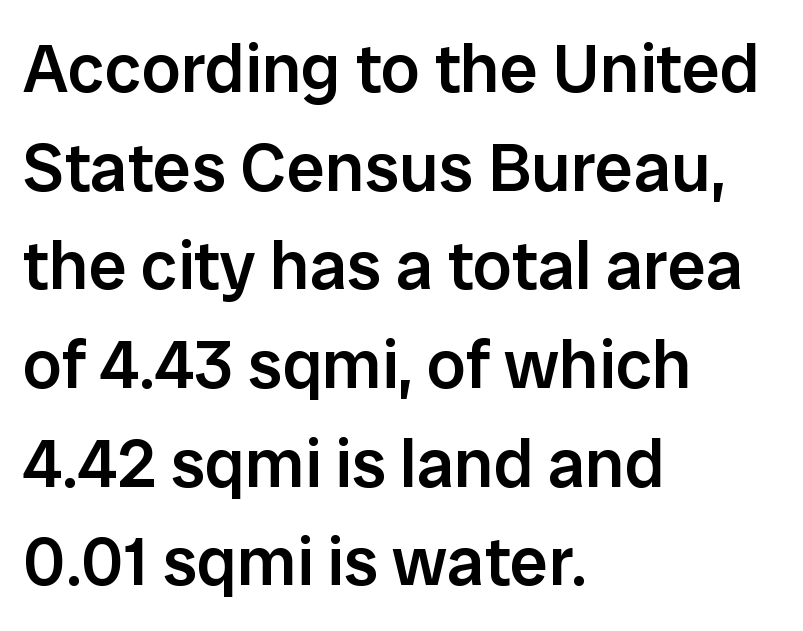
{"serif": "no", "italic": "no", "bold": "semi", "weight": "semibold", "width": "normal", "stroke_contrast": "low", "x_height": "medium", "monospaced": "no", "underline": "no", "align": "left", "line_spacing": "normal", "line_spacing_ratio": 1.43, "letter_spacing": "normal", "letter_spacing_em": 0.0, "glyph_px": 69}
